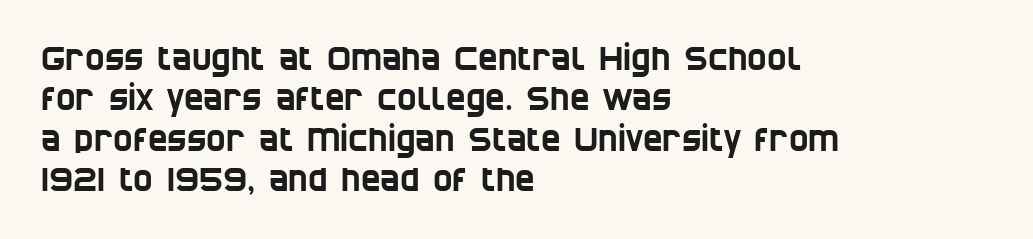
The image shows 33 px condensed sans-serif type; set left-aligned, line spacing 1.22x, normal letter spacing, not underlined; low stroke contrast and a large x-height.
